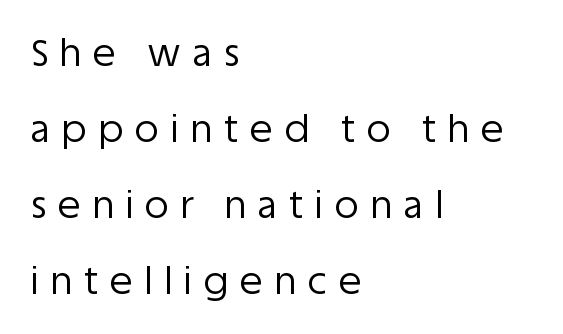
Q: Is the text bold? A: No.
Q: Is the text italic (slanted)? A: No, it is upright.
Q: Is the typeface a serif or a sans-serif typeface? A: Sans-serif.
Q: Is the text underlined? A: No.
Q: How is the paragraph aligned? A: Left-aligned.
Q: Is the spacing between letters normal or unusually wide? A: Unusually wide.
Q: Is the spacing between lines tight, normal or loose? A: Loose.
Q: Width (condensed, normal, or wide)? A: Normal.
Q: Stroke contrast? A: Low.
Q: x-height? A: Large.
Q: Monospaced? A: No.
